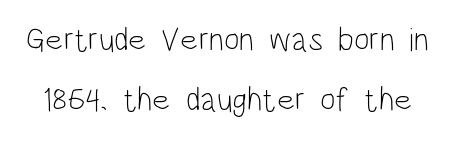
The image shows 33 px light, condensed sans-serif type, upright; set line spacing 1.83x, normal letter spacing, not underlined; low stroke contrast and a large x-height.
